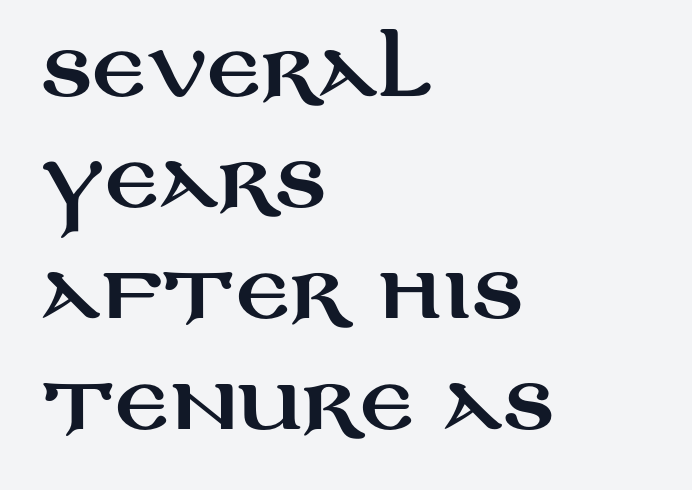
Q: Is the text italic (slanted)? A: No, it is upright.
Q: Is the typeface a serif or a sans-serif typeface? A: Sans-serif.
Q: Is the text underlined? A: No.
Q: How is the paragraph aligned? A: Left-aligned.
Q: Is the spacing between letters normal or unusually wide? A: Normal.
Q: Is the spacing between lines tight, normal or loose? A: Normal.
Q: Width (condensed, normal, or wide)? A: Wide.
Q: Stroke contrast? A: Medium.
Q: x-height? A: Large.
Q: Monospaced? A: No.
